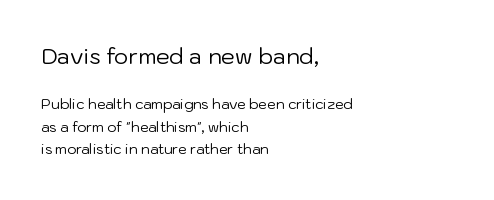
{"italic": "no", "bold": "no", "underline": "no", "align": "left", "line_spacing": "normal", "line_spacing_ratio": 1.61, "letter_spacing": "normal", "letter_spacing_em": 0.0, "larger_block": "first", "size_ratio": 1.57, "glyph_px": 22}
